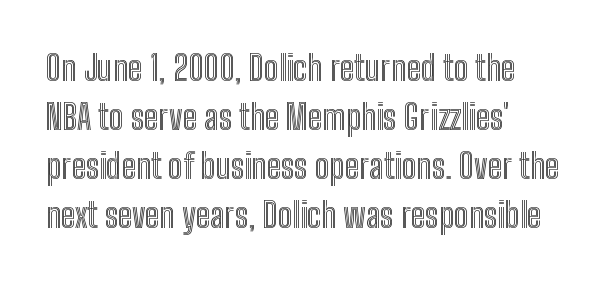
{"italic": "no", "width": "condensed", "x_height": "medium", "monospaced": "no", "underline": "no", "align": "left", "line_spacing": "normal", "line_spacing_ratio": 1.4, "letter_spacing": "normal", "letter_spacing_em": 0.0, "glyph_px": 35}
